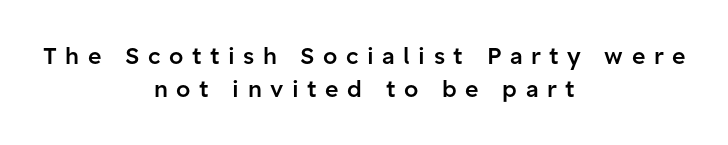
Q: Is the text bold? A: Semi-bold.
Q: Is the text italic (slanted)? A: No, it is upright.
Q: Is the text underlined? A: No.
Q: How is the paragraph aligned? A: Centered.
Q: Is the spacing between letters normal or unusually wide? A: Unusually wide.
Q: Is the spacing between lines tight, normal or loose? A: Normal.
